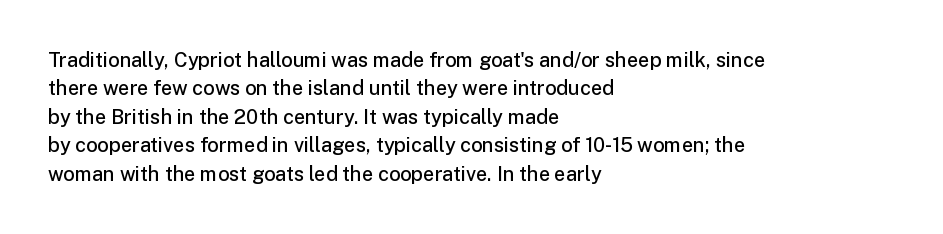
The image shows 20 px text type, upright; set left-aligned, normal line spacing (1.42x), normal letter spacing, not underlined.
